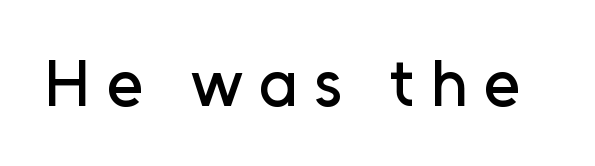
The text was rendered using a sans face with plain stroke endings. The face used here is rendered with a markedly widened letterfit. Spacing verdict: proportional, widths tailored to each character. Underline: absent.
